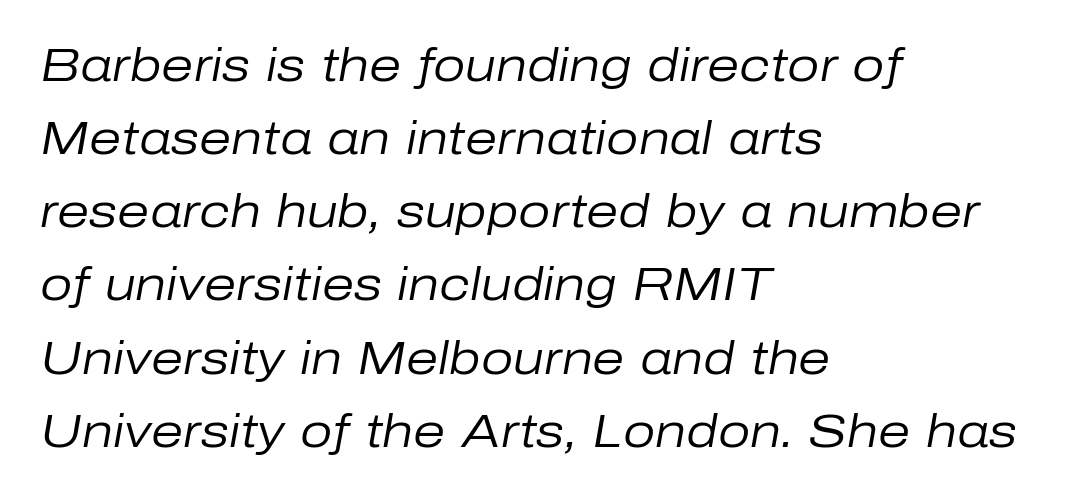
{"italic": "yes", "lean": "right", "slant_degrees": 10, "bold": "no", "weight": "regular", "width": "normal", "stroke_contrast": "low", "x_height": "medium", "monospaced": "no", "underline": "no", "align": "left", "line_spacing": "normal", "line_spacing_ratio": 1.59, "letter_spacing": "normal", "letter_spacing_em": 0.0, "glyph_px": 46}
